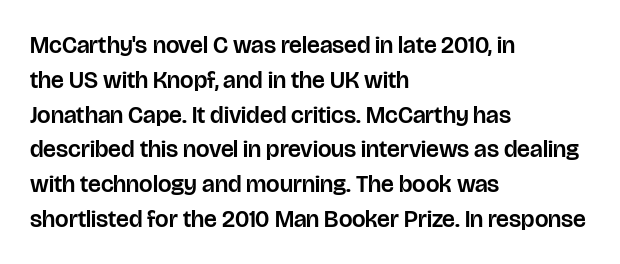
The image shows 24 px text type, upright; set left-aligned, normal line spacing (1.45x), normal letter spacing, not underlined.
